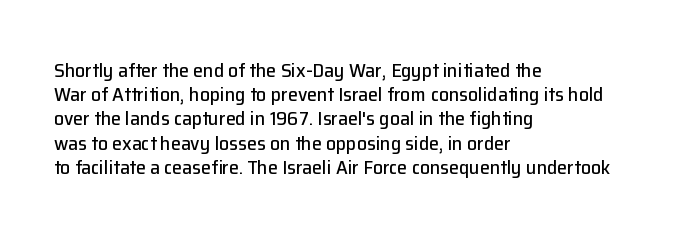
Q: Is the text italic (slanted)? A: No, it is upright.
Q: Is the text underlined? A: No.
Q: How is the paragraph aligned? A: Left-aligned.
Q: Is the spacing between letters normal or unusually wide? A: Normal.
